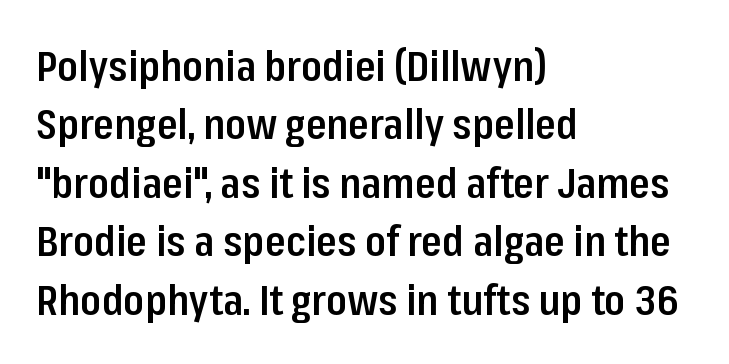
Q: Is the text bold? A: Semi-bold.
Q: Is the text italic (slanted)? A: No, it is upright.
Q: Is the typeface a serif or a sans-serif typeface? A: Sans-serif.
Q: Is the text underlined? A: No.
Q: How is the paragraph aligned? A: Left-aligned.
Q: Is the spacing between letters normal or unusually wide? A: Normal.
Q: Is the spacing between lines tight, normal or loose? A: Normal.
Q: Width (condensed, normal, or wide)? A: Condensed.
Q: Stroke contrast? A: Low.
Q: x-height? A: Medium.
Q: Monospaced? A: No.
